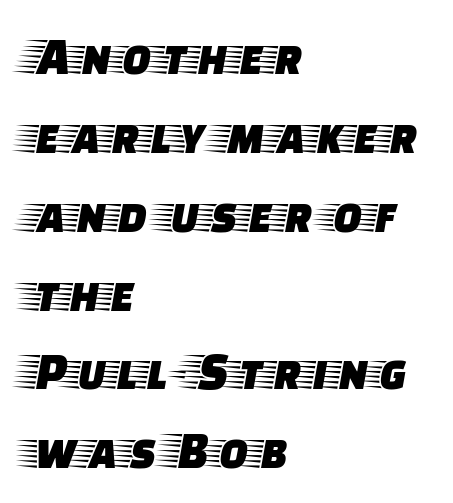
{"serif": "yes", "width": "wide", "stroke_contrast": "low", "x_height": "large", "monospaced": "no", "underline": "no", "align": "left", "line_spacing": "normal", "line_spacing_ratio": 1.46, "letter_spacing": "normal", "letter_spacing_em": 0.0, "glyph_px": 54}
